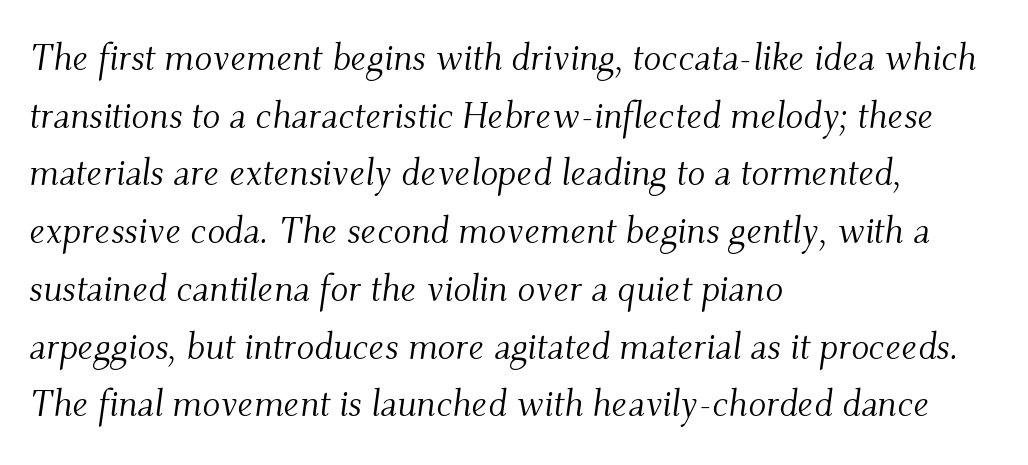
The image shows 37 px light serif type, italic (leaning right); set left-aligned, normal line spacing (1.56x), normal letter spacing, not underlined; medium stroke contrast and a small x-height.
